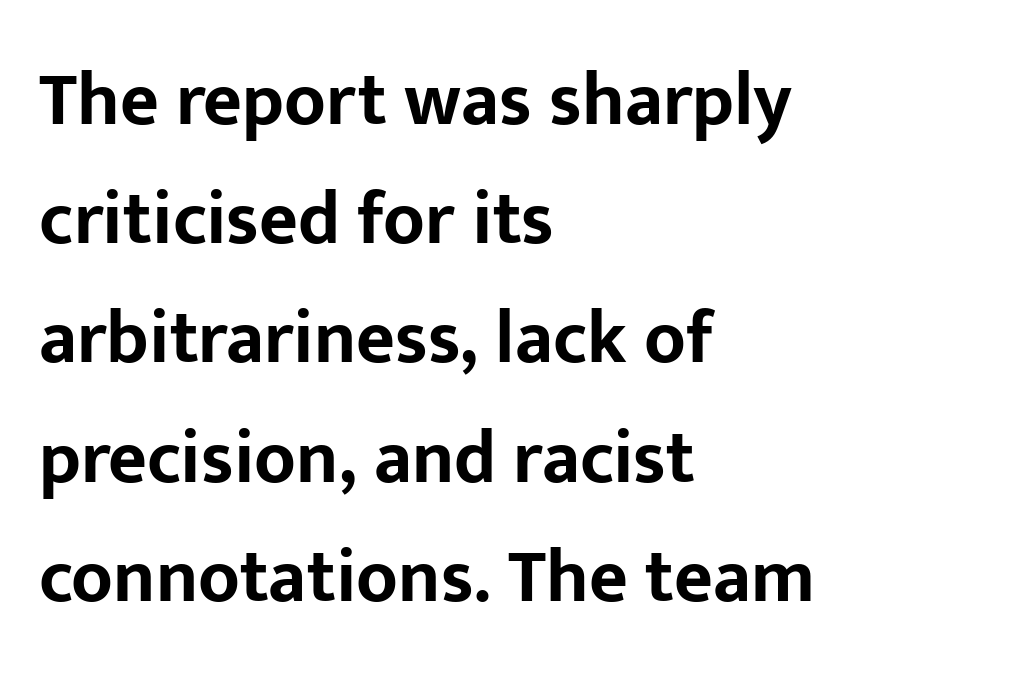
Regarding serifs, this sample does without them. Do the characters align in a grid? No, the font is proportional. The rendering uses a moderate line-height, typical for paragraphs. In terms of posture, this sample is upright.
